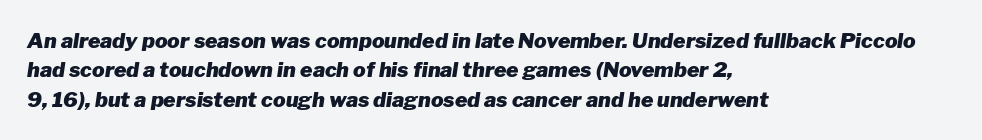
The compositor pushed each line to the left boundary. These words are printed bold, with thick strokes throughout. The lines sit at an ordinary, default distance from one another. A typesetter would mark this as italic. Descenders hang freely into open space. The horizontal fit of the characters is conventional and even.
